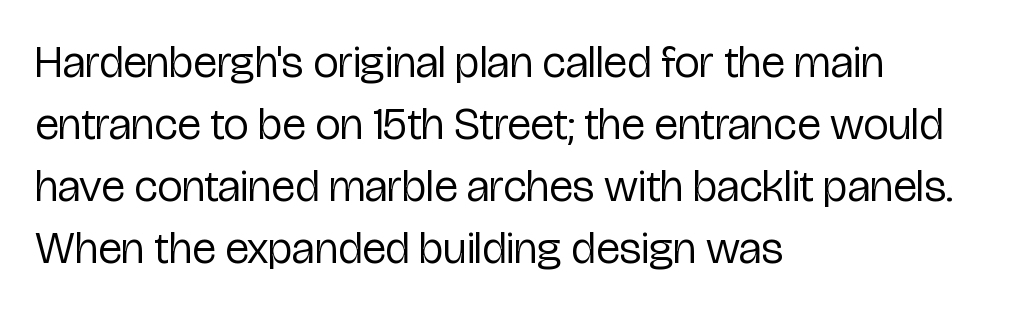
Leading: standard. The gaps between neighbouring characters are ordinary and unremarkable. Horizontal alignment here is leftward, the default for most running prose. Letters rest on an invisible, unmarked baseline. Proportional: the letters do not fall into vertical columns. The specimen reads as upright at a glance.
